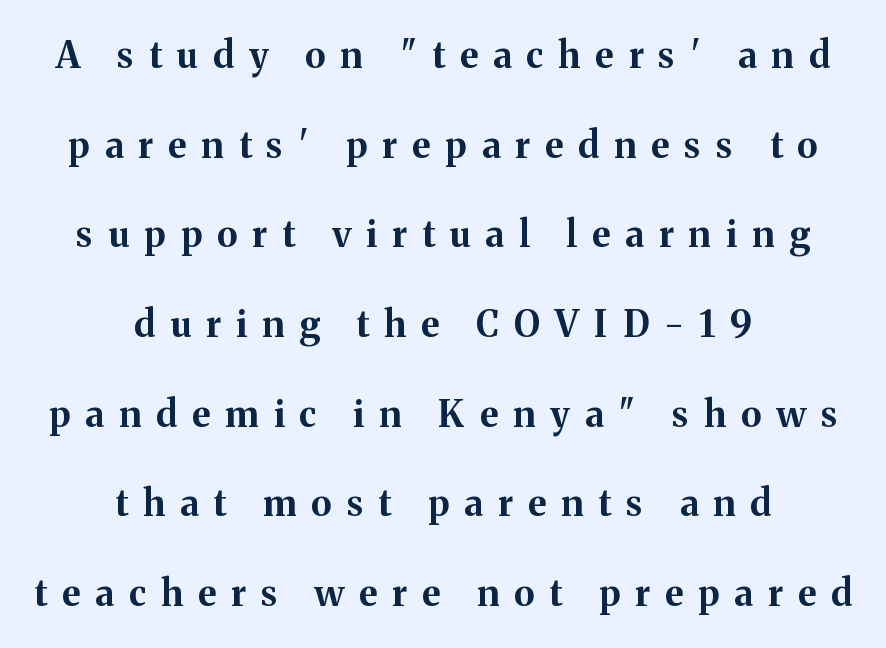
Q: Is the text bold? A: Yes.
Q: Is the text italic (slanted)? A: No, it is upright.
Q: Is the typeface a serif or a sans-serif typeface? A: Serif.
Q: Is the text underlined? A: No.
Q: How is the paragraph aligned? A: Centered.
Q: Is the spacing between letters normal or unusually wide? A: Unusually wide.
Q: Is the spacing between lines tight, normal or loose? A: Loose.
Q: Width (condensed, normal, or wide)? A: Normal.
Q: Stroke contrast? A: Medium.
Q: x-height? A: Medium.
Q: Monospaced? A: No.
